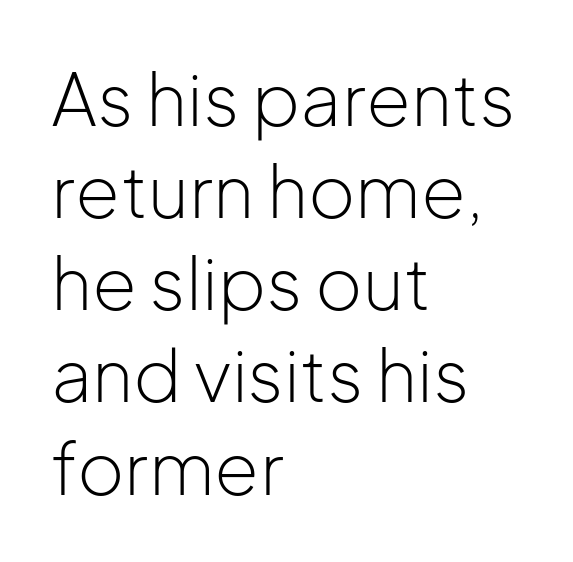
Characters follow at the spacing the type designer built in. If you drew a ruler down the left edge, every line would touch it. Here the designer chose a conventional face with non-uniform glyph widths. This is not heavy type; no bold has been used.
